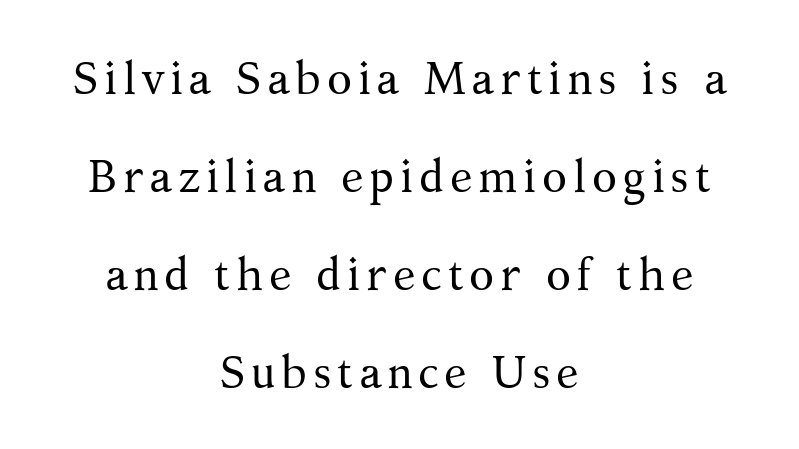
The lettering holds an erect, upright posture throughout. Here the designer chose a conventional face with non-uniform glyph widths. The zone under the glyphs is completely vacant. The whitespace from short lines is split evenly between both sides. You could fit nearly another row in the gap between these rows.
